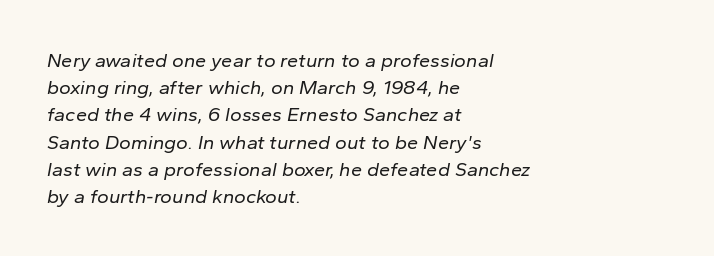
Q: Is the text bold? A: No.
Q: Is the text italic (slanted)? A: Yes, it leans right by about 10 degrees.
Q: Is the text underlined? A: No.
Q: How is the paragraph aligned? A: Left-aligned.
Q: Is the spacing between letters normal or unusually wide? A: Normal.
Q: Is the spacing between lines tight, normal or loose? A: Normal.
